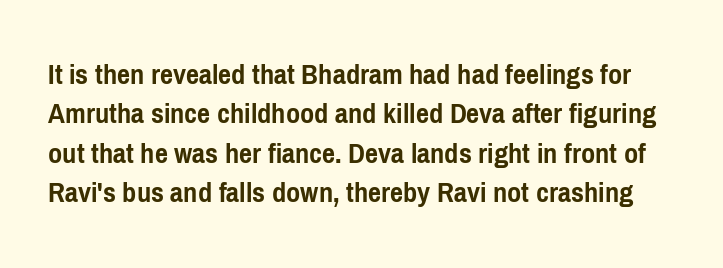
{"serif": "no", "italic": "no", "bold": "yes", "weight": "semibold", "width": "condensed", "stroke_contrast": "low", "x_height": "medium", "monospaced": "no", "underline": "no", "line_spacing": "normal", "line_spacing_ratio": 1.27, "letter_spacing": "normal", "letter_spacing_em": 0.0, "glyph_px": 31}
